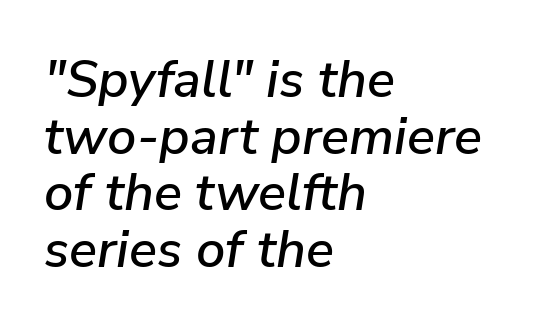
Q: Is the text italic (slanted)? A: Yes, it leans right by about 9 degrees.
Q: Is the text underlined? A: No.
Q: How is the paragraph aligned? A: Left-aligned.
Q: Is the spacing between letters normal or unusually wide? A: Normal.
Q: Is the spacing between lines tight, normal or loose? A: Tight.
Q: Width (condensed, normal, or wide)? A: Normal.
Q: Stroke contrast? A: Low.
Q: x-height? A: Medium.
Q: Monospaced? A: No.
